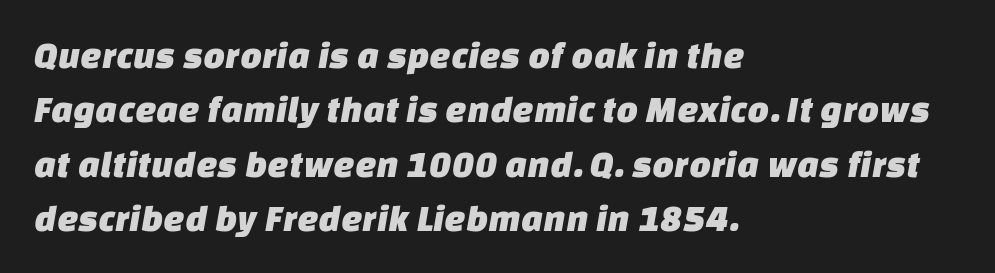
Q: Is the typeface a serif or a sans-serif typeface? A: Sans-serif.
Q: Is the text underlined? A: No.
Q: How is the paragraph aligned? A: Left-aligned.
Q: Is the spacing between letters normal or unusually wide? A: Normal.
Q: Is the spacing between lines tight, normal or loose? A: Normal.
Q: Width (condensed, normal, or wide)? A: Normal.
Q: Stroke contrast? A: Low.
Q: x-height? A: Large.
Q: Monospaced? A: No.
